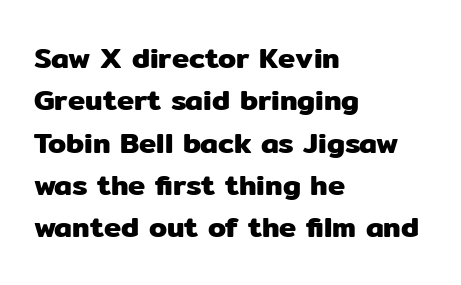
The foot of each line stays bare and open. Serif or sans? Sans — the stroke terminals are bare. This sample has the flowing, uneven cadence of proportional lettering. In CSS terms this would be text-align: left.
